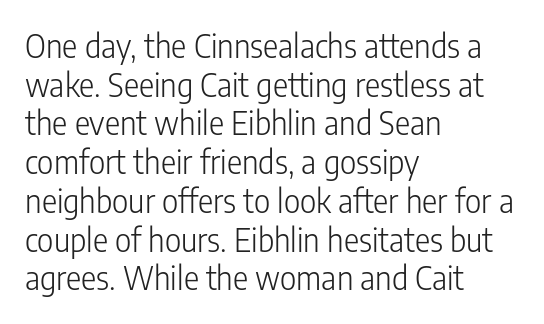
Q: Is the text bold? A: No.
Q: Is the text italic (slanted)? A: No, it is upright.
Q: Is the typeface a serif or a sans-serif typeface? A: Sans-serif.
Q: Is the text underlined? A: No.
Q: How is the paragraph aligned? A: Left-aligned.
Q: Is the spacing between letters normal or unusually wide? A: Normal.
Q: Width (condensed, normal, or wide)? A: Condensed.
Q: Stroke contrast? A: Low.
Q: x-height? A: Medium.
Q: Monospaced? A: No.
